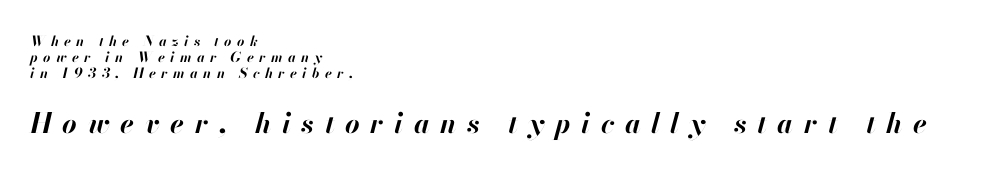
Q: Is the text bold? A: Yes.
Q: Is the text italic (slanted)? A: Yes, it leans right by about 13 degrees.
Q: Is the text underlined? A: No.
Q: How is the paragraph aligned? A: Left-aligned.
Q: Is the spacing between letters normal or unusually wide? A: Unusually wide.
Q: Is the spacing between lines tight, normal or loose? A: Tight.
Q: Which block of text is set in a larger size, the first (top) or the second (bottom)? A: The second (bottom) one.
Q: Width (condensed, normal, or wide)? A: Normal.
Q: Stroke contrast? A: High.
Q: x-height? A: Small.
Q: Monospaced? A: No.
